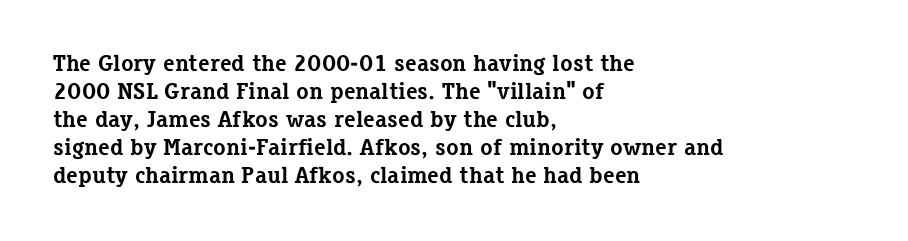
Q: Is the text bold? A: Yes.
Q: Is the text italic (slanted)? A: No, it is upright.
Q: Is the text underlined? A: No.
Q: How is the paragraph aligned? A: Left-aligned.
Q: Is the spacing between letters normal or unusually wide? A: Normal.
